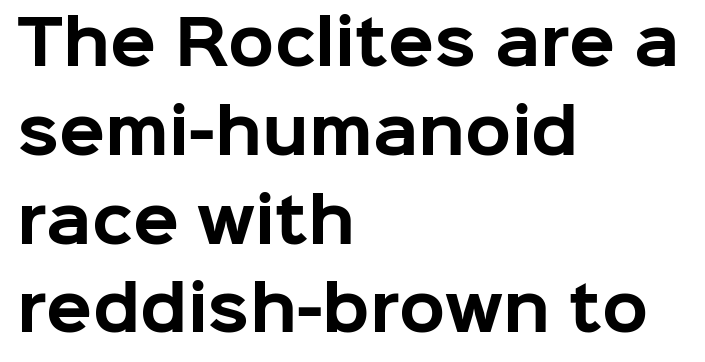
{"serif": "no", "italic": "no", "bold": "yes", "weight": "bold", "width": "normal", "stroke_contrast": "low", "x_height": "medium", "monospaced": "no", "underline": "no", "align": "left", "line_spacing": "normal", "line_spacing_ratio": 1.48, "letter_spacing": "normal", "letter_spacing_em": 0.0, "glyph_px": 60}
